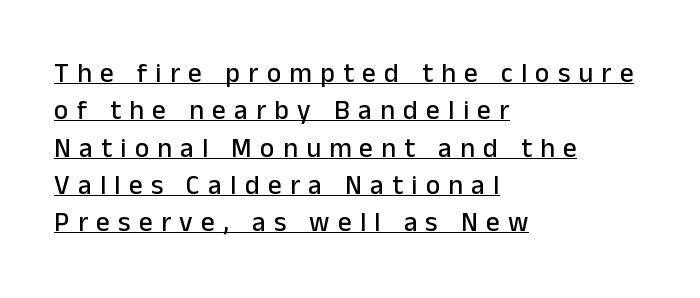
The image shows 27 px text type, upright; set left-aligned, normal line spacing (1.38x), unusually wide letter spacing (+0.31 em), underlined.
